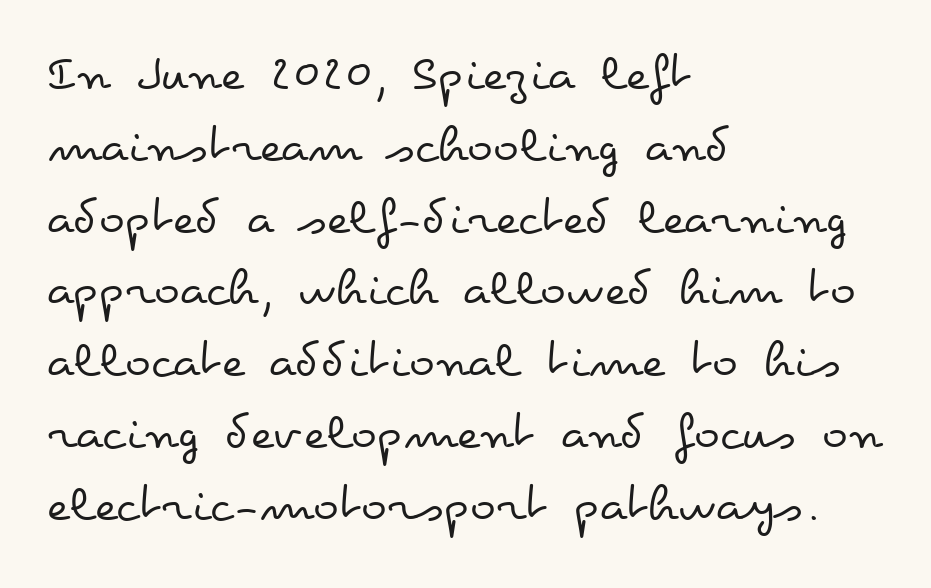
Q: Is the text bold? A: No.
Q: Is the text italic (slanted)? A: No, it is upright.
Q: Is the text underlined? A: No.
Q: How is the paragraph aligned? A: Left-aligned.
Q: Is the spacing between letters normal or unusually wide? A: Normal.
Q: Is the spacing between lines tight, normal or loose? A: Normal.
Q: Width (condensed, normal, or wide)? A: Wide.
Q: Stroke contrast? A: Low.
Q: x-height? A: Small.
Q: Monospaced? A: No.
